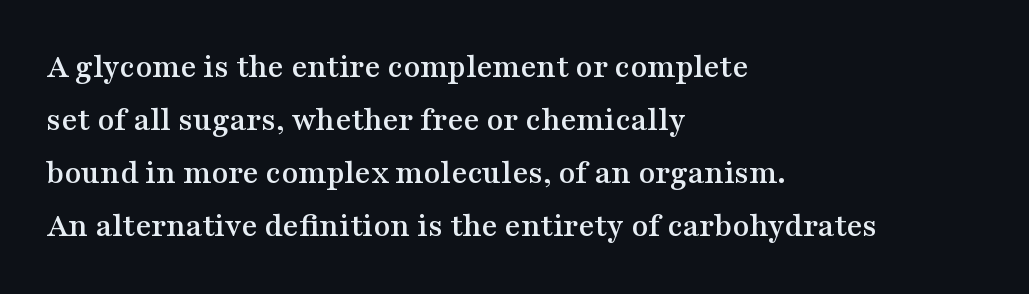
Q: Is the text italic (slanted)? A: No, it is upright.
Q: Is the typeface a serif or a sans-serif typeface? A: Serif.
Q: Is the text underlined? A: No.
Q: How is the paragraph aligned? A: Left-aligned.
Q: Is the spacing between letters normal or unusually wide? A: Normal.
Q: Is the spacing between lines tight, normal or loose? A: Normal.
Q: Width (condensed, normal, or wide)? A: Wide.
Q: Stroke contrast? A: Medium.
Q: x-height? A: Medium.
Q: Monospaced? A: No.
